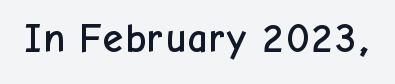
Students, note that the glyphs here touch the page at normal intervals. The gap between lines stays unmarked. The characters display no serif detailing; their extremities are plain. You could not count columns in this text — the font is proportionally spaced. Posture: straight, roman, zero tilt.
